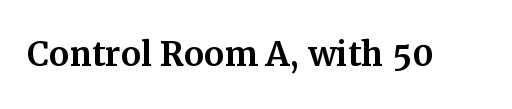
{"serif": "yes", "italic": "no", "width": "normal", "stroke_contrast": "medium", "x_height": "medium", "monospaced": "no", "underline": "no", "letter_spacing": "normal", "letter_spacing_em": 0.0, "glyph_px": 45}
